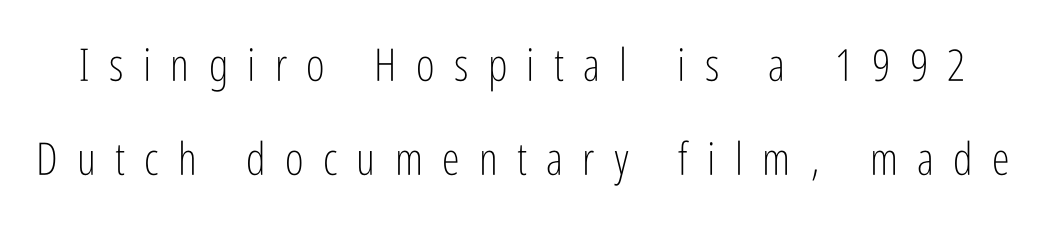
{"serif": "no", "italic": "no", "bold": "no", "weight": "light", "width": "condensed", "stroke_contrast": "low", "x_height": "medium", "monospaced": "no", "underline": "no", "line_spacing": "loose", "line_spacing_ratio": 2.1, "letter_spacing": "wide", "letter_spacing_em": 0.43, "glyph_px": 45}
